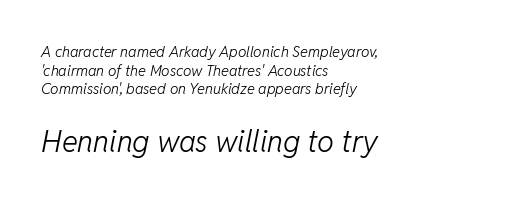
The image shows 30 px light type, italic (leaning right); set left-aligned, line spacing 1.24x, normal letter spacing, not underlined; the second (bottom) block is 2.0x larger; low stroke contrast and a medium x-height.
